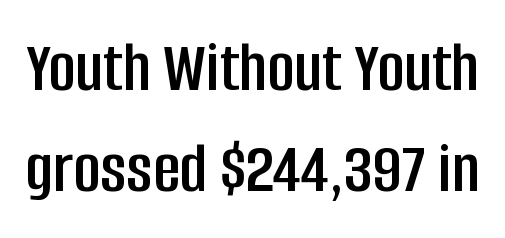
Q: Is the text italic (slanted)? A: No, it is upright.
Q: Is the typeface a serif or a sans-serif typeface? A: Sans-serif.
Q: Is the text underlined? A: No.
Q: Is the spacing between letters normal or unusually wide? A: Normal.
Q: Is the spacing between lines tight, normal or loose? A: Normal.
Q: Width (condensed, normal, or wide)? A: Condensed.
Q: Stroke contrast? A: Low.
Q: x-height? A: Large.
Q: Monospaced? A: No.
